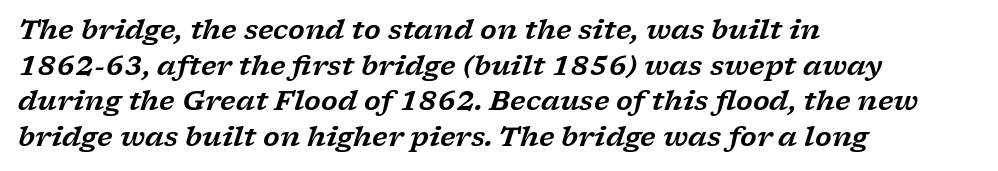
The face used here is rendered with its standard letterfit. These lines stack with their left ends in a neat column. Summary of vertical rhythm: regular, with standard interline spacing. Notice how the stems are inclined rather than vertical — that's the hallmark of italics. Unmarked baselines from the first word to the last.
